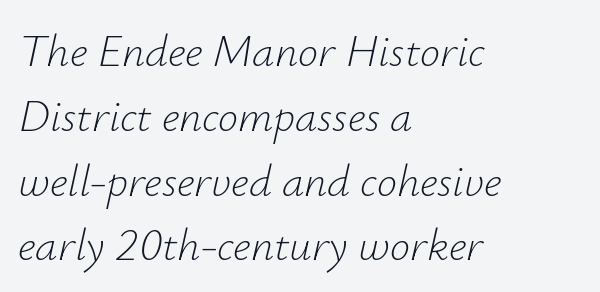
No word sits above an underline. Tall strokes in this sample are angled rather than plumb. A typesetter would call this proportional, since set widths differ per character. The leading is moderate, giving the passage an even texture.
